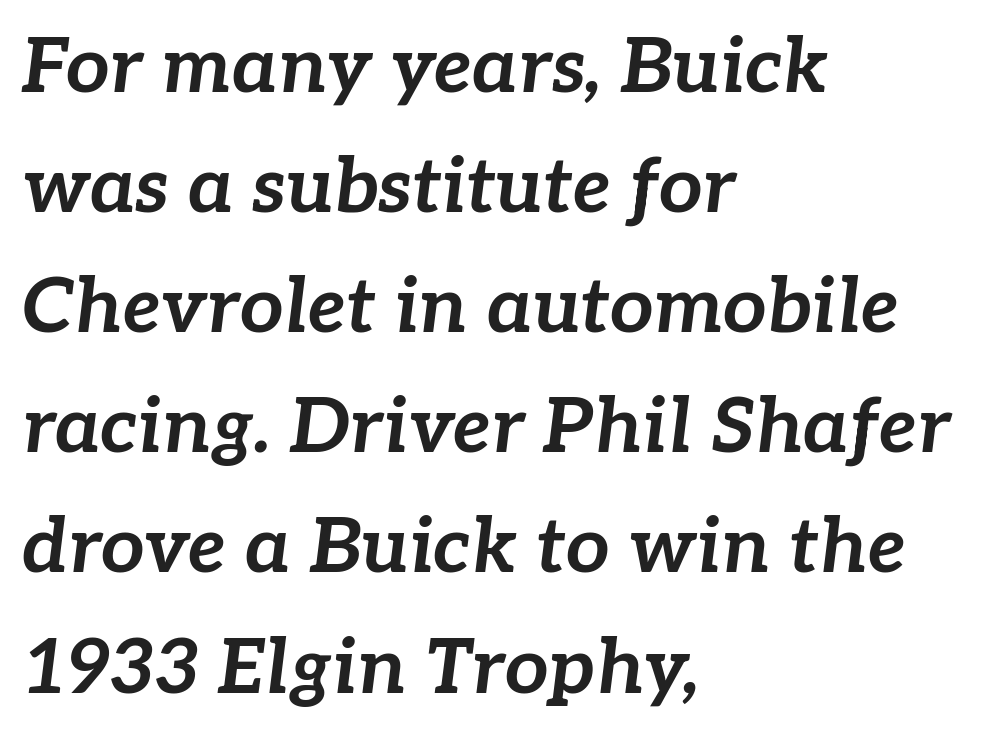
The line-height multiplier appears to be the usual default. Inter-character spacing is left at the font's built-in metrics. The passage shown is not underscored anywhere. The passage shown leans; its letterforms are oblique. Weight: bold. The letters advance in unequal steps, a hallmark of proportional type.
